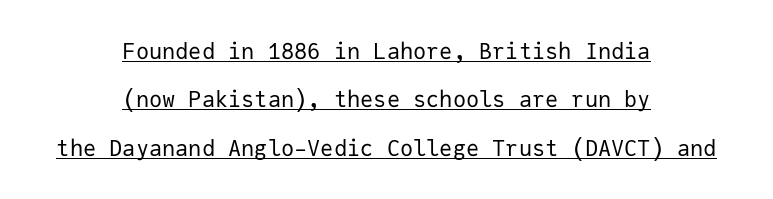
Q: Is the text bold? A: No.
Q: Is the text italic (slanted)? A: No, it is upright.
Q: Is the text underlined? A: Yes.
Q: How is the paragraph aligned? A: Centered.
Q: Is the spacing between letters normal or unusually wide? A: Normal.
Q: Is the spacing between lines tight, normal or loose? A: Loose.
